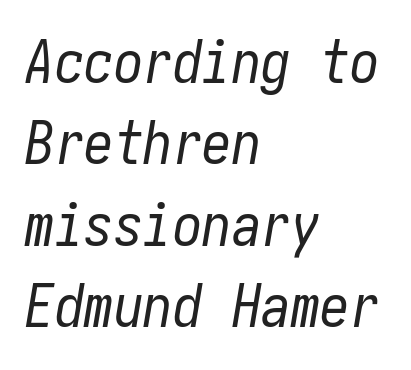
{"italic": "yes", "lean": "right", "slant_degrees": 10, "bold": "no", "weight": "regular", "width": "condensed", "stroke_contrast": "low", "x_height": "medium", "underline": "no", "align": "left", "line_spacing": "normal", "line_spacing_ratio": 1.38, "letter_spacing": "normal", "letter_spacing_em": 0.0, "glyph_px": 59}
